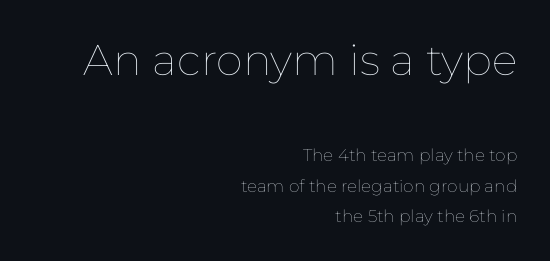
When letters stand straight like this, we call the style roman or upright. Each word holds together tightly as a unit, with standard inter-letter gaps. Think of a printed novel: that variable character pitch is what you see here. Which of the two is more prominent by size? The first, at the top.
